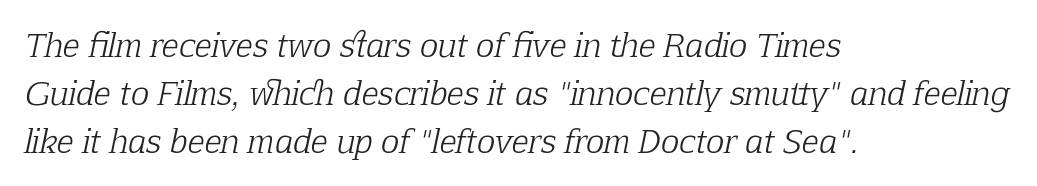
The image shows 31 px light serif type, italic (leaning right); set left-aligned, normal line spacing (1.55x), normal letter spacing, not underlined; low stroke contrast and a medium x-height.
